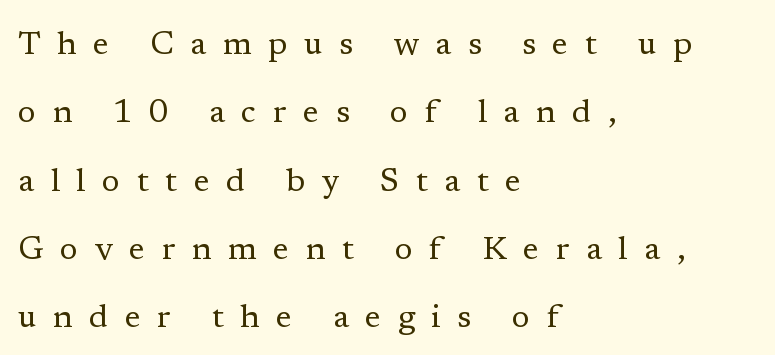
Q: Is the text bold? A: No.
Q: Is the text italic (slanted)? A: No, it is upright.
Q: Is the typeface a serif or a sans-serif typeface? A: Serif.
Q: Is the text underlined? A: No.
Q: How is the paragraph aligned? A: Left-aligned.
Q: Is the spacing between letters normal or unusually wide? A: Unusually wide.
Q: Is the spacing between lines tight, normal or loose? A: Loose.
Q: Width (condensed, normal, or wide)? A: Normal.
Q: Stroke contrast? A: Low.
Q: x-height? A: Medium.
Q: Monospaced? A: No.
